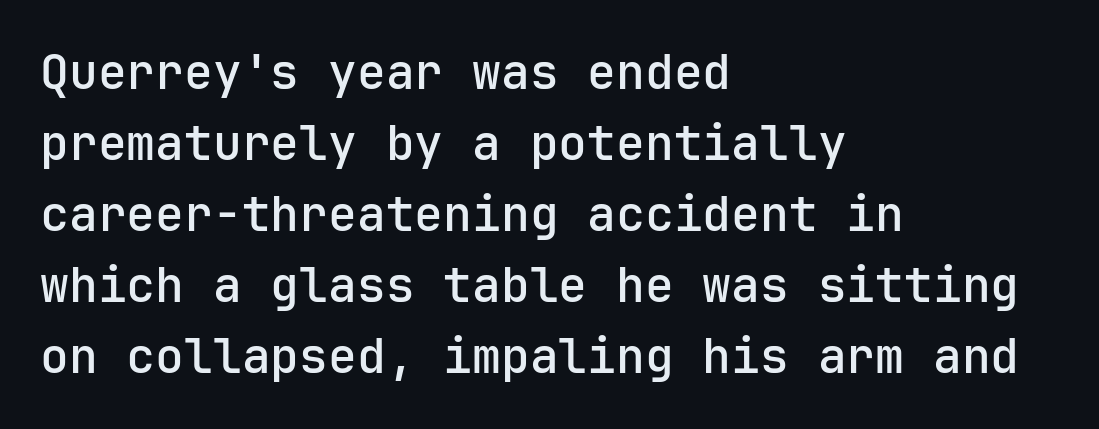
Q: Is the text italic (slanted)? A: No, it is upright.
Q: Is the typeface a serif or a sans-serif typeface? A: Sans-serif.
Q: Is the text underlined? A: No.
Q: How is the paragraph aligned? A: Left-aligned.
Q: Is the spacing between letters normal or unusually wide? A: Normal.
Q: Is the spacing between lines tight, normal or loose? A: Normal.
Q: Width (condensed, normal, or wide)? A: Normal.
Q: Stroke contrast? A: Low.
Q: x-height? A: Medium.
Q: Monospaced? A: Yes.
